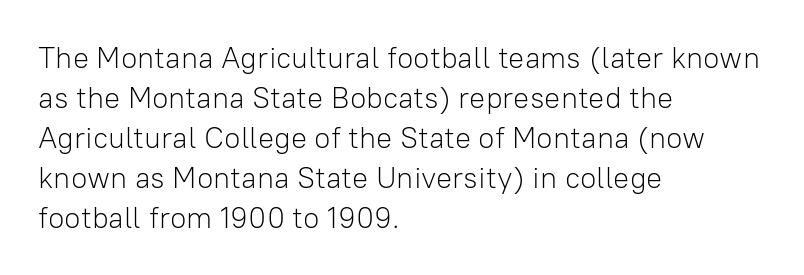
{"serif": "no", "italic": "no", "bold": "no", "weight": "light", "width": "normal", "stroke_contrast": "low", "x_height": "medium", "monospaced": "no", "underline": "no", "align": "left", "line_spacing": "normal", "line_spacing_ratio": 1.33, "letter_spacing": "normal", "letter_spacing_em": 0.0, "glyph_px": 30}
